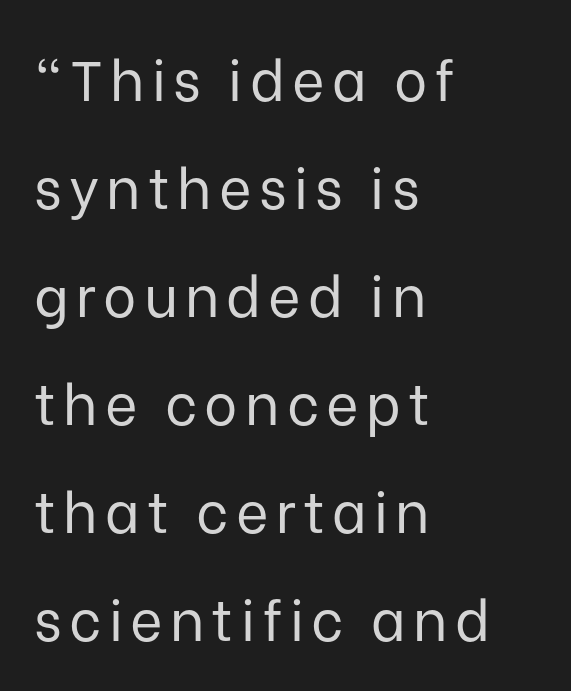
If you drew a ruler down the left edge, every line would touch it. If you measured baseline to baseline, you'd find a long distance. The face used here is proportionally spaced, like ordinary book or web type. Weight: regular or lighter. Characters remain perfectly vertical along every line. A typesetter would label this face a sans.
